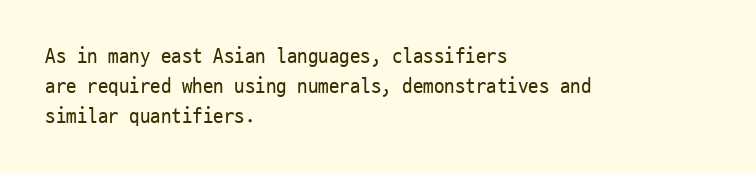
Quick note: interline space is typical. Nothing unusual about the tracking: characters are spaced as the font intends. Unmarked baselines from the first word to the last. No italicization has been applied; the sample stays upright.
